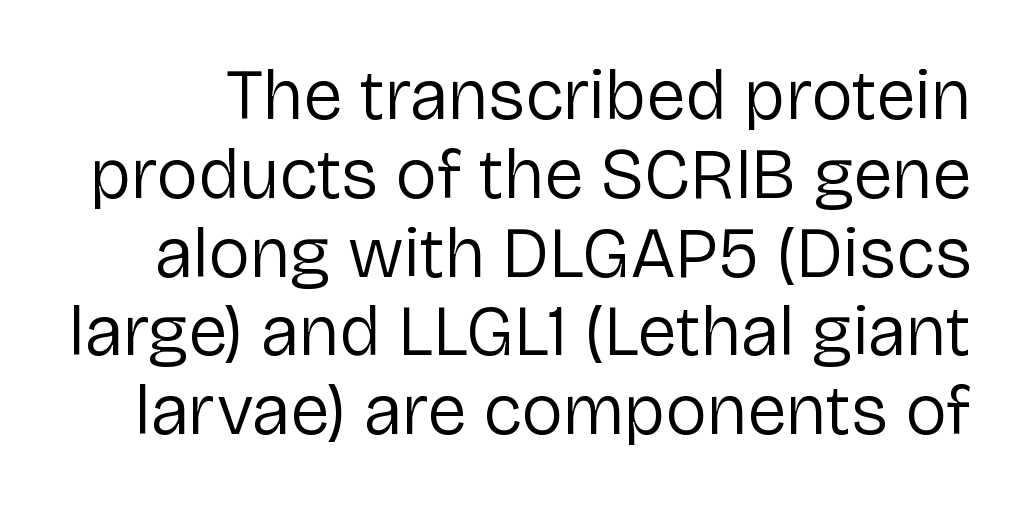
{"serif": "no", "italic": "no", "bold": "no", "weight": "regular", "width": "normal", "stroke_contrast": "low", "x_height": "medium", "monospaced": "no", "underline": "no", "line_spacing": "tight", "line_spacing_ratio": 1.11, "letter_spacing": "normal", "letter_spacing_em": 0.0, "glyph_px": 71}
